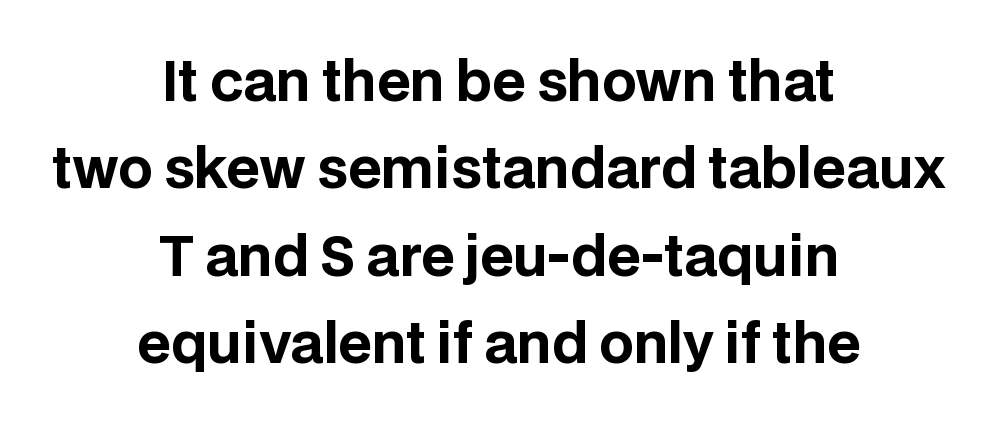
Is this a sans? Yes — the strokes have no serifs. Compared with a flush-left layout, this one balances lines on the center instead. The horizontal fit of the characters is conventional and even. The face used here has the dense, thick strokes of a bold.
